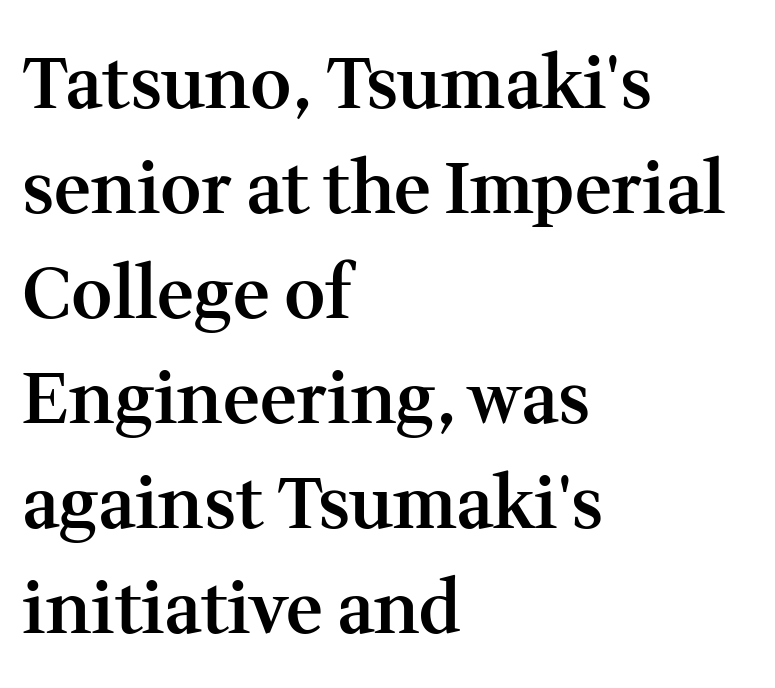
Q: Is the text bold? A: Semi-bold.
Q: Is the text italic (slanted)? A: No, it is upright.
Q: Is the typeface a serif or a sans-serif typeface? A: Serif.
Q: Is the text underlined? A: No.
Q: How is the paragraph aligned? A: Left-aligned.
Q: Is the spacing between letters normal or unusually wide? A: Normal.
Q: Is the spacing between lines tight, normal or loose? A: Normal.
Q: Width (condensed, normal, or wide)? A: Normal.
Q: Stroke contrast? A: Medium.
Q: x-height? A: Medium.
Q: Monospaced? A: No.
